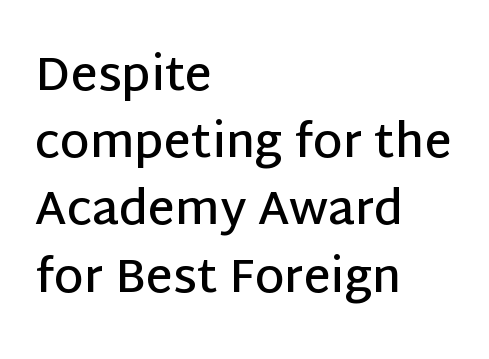
If you drew a ruler down the left edge, every line would touch it. The face used here is proportionally spaced, like ordinary book or web type. The face used here is a semibold: visibly heavier than regular, lighter than bold. The typography opts for an upright posture over an oblique one.
